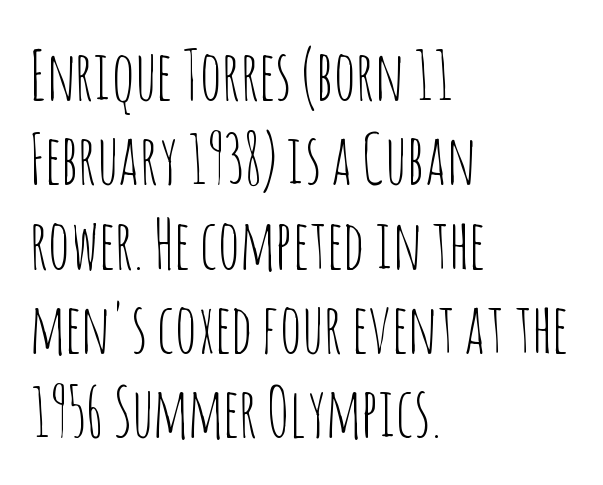
{"serif": "no", "italic": "no", "bold": "no", "weight": "thin", "width": "condensed", "stroke_contrast": "low", "x_height": "large", "monospaced": "no", "underline": "no", "align": "left", "line_spacing_ratio": 1.24, "letter_spacing": "normal", "letter_spacing_em": 0.0, "glyph_px": 68}
